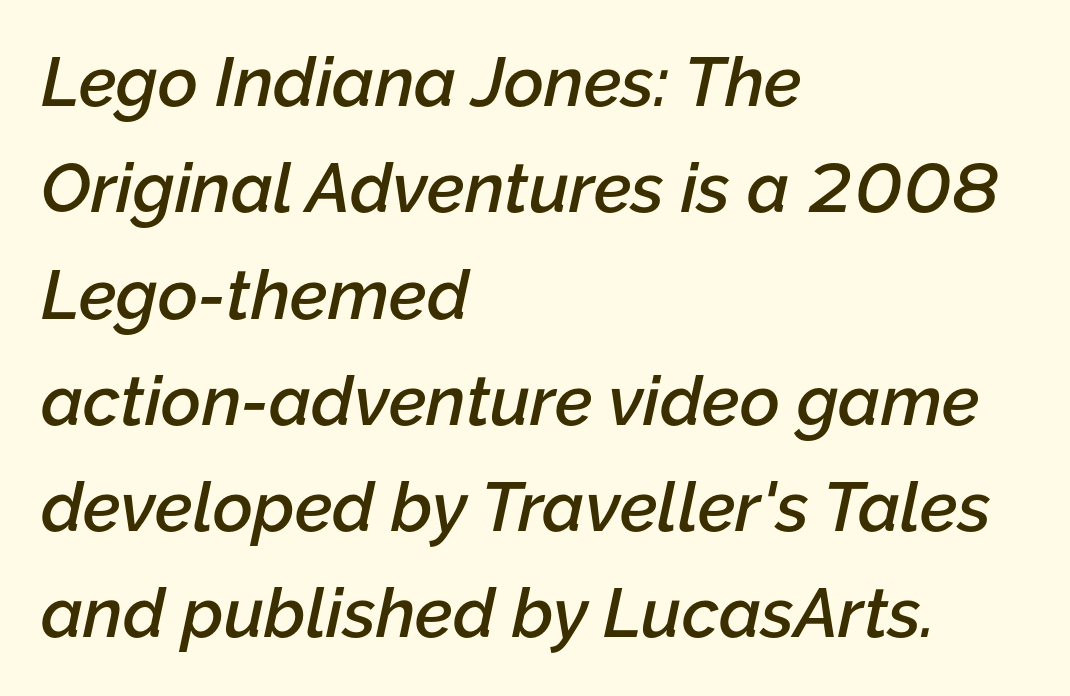
Q: Is the text bold? A: Semi-bold.
Q: Is the text italic (slanted)? A: Yes, it leans right by about 12 degrees.
Q: Is the text underlined? A: No.
Q: How is the paragraph aligned? A: Left-aligned.
Q: Is the spacing between letters normal or unusually wide? A: Normal.
Q: Is the spacing between lines tight, normal or loose? A: Normal.
Q: Width (condensed, normal, or wide)? A: Normal.
Q: Stroke contrast? A: Low.
Q: x-height? A: Medium.
Q: Monospaced? A: No.
